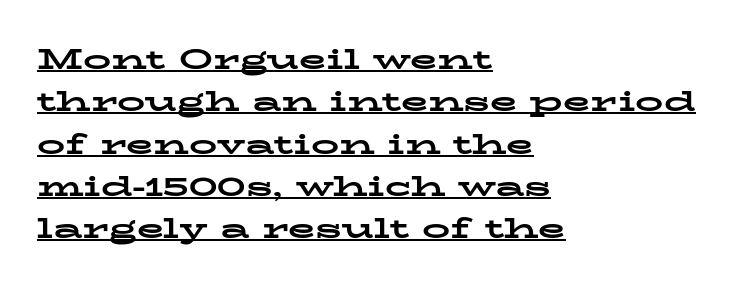
The image shows 28 px bold, wide serif type, upright; set left-aligned, normal line spacing (1.51x), normal letter spacing, underlined; low stroke contrast and a medium x-height.
